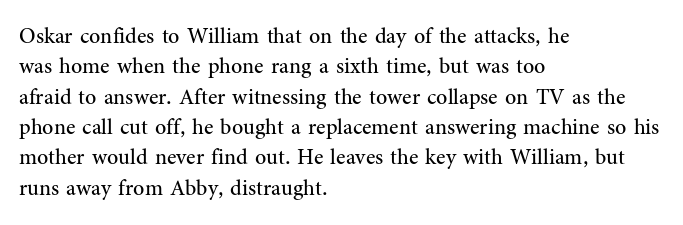
A quiet, ordinary-to-light weight characterises the typeface. The text block is weighted toward the left margin, trailing off unevenly rightward. This rendering leaves character spacing at its baseline value. Characters remain perfectly vertical along every line. The strip under each line holds only bare page.
